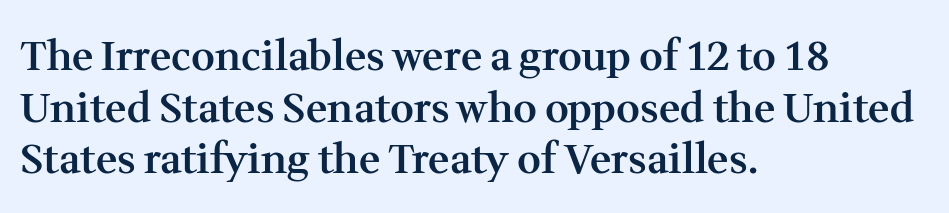
The image shows 41 px semibold serif type, upright; set left-aligned, normal line spacing (1.26x), normal letter spacing, not underlined; medium stroke contrast and a medium x-height.
